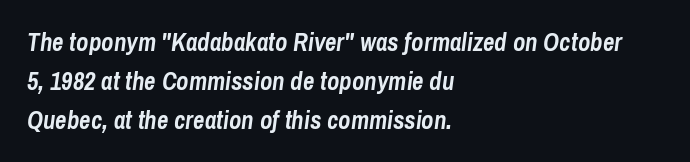
Q: Is the text bold? A: Yes.
Q: Is the text italic (slanted)? A: Yes, it leans right by about 8 degrees.
Q: Is the text underlined? A: No.
Q: How is the paragraph aligned? A: Left-aligned.
Q: Is the spacing between letters normal or unusually wide? A: Normal.
Q: Is the spacing between lines tight, normal or loose? A: Normal.
